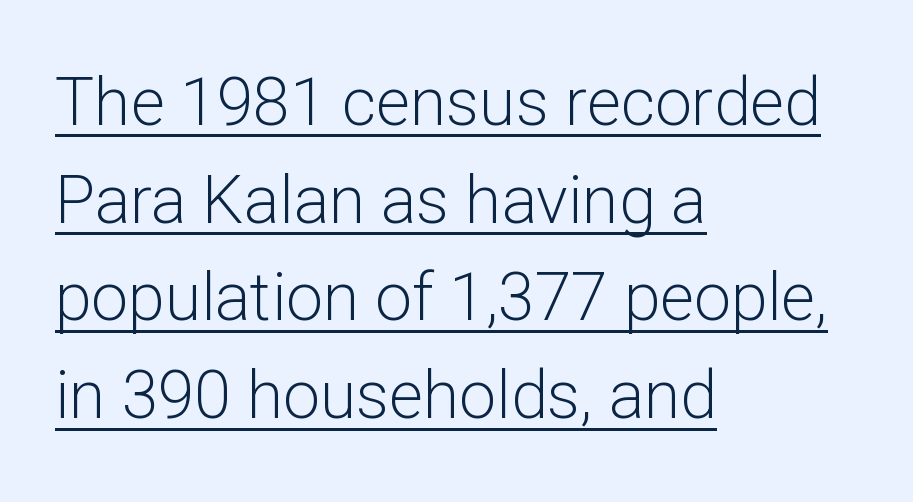
The image shows 66 px light sans-serif type, upright; set left-aligned, normal line spacing (1.48x), normal letter spacing, underlined; low stroke contrast and a medium x-height.
